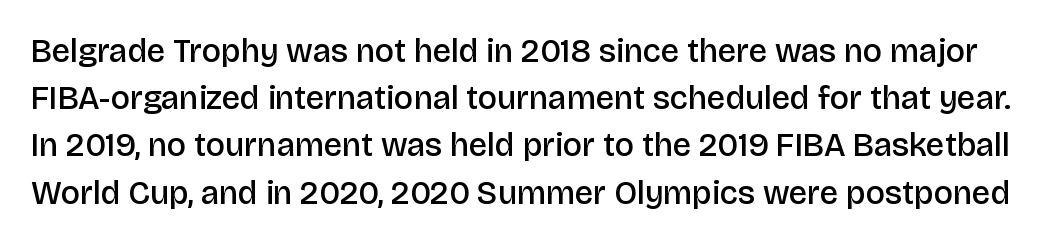
The image shows 33 px semibold sans-serif type, upright; set normal line spacing (1.43x), normal letter spacing, not underlined; low stroke contrast and a large x-height.
